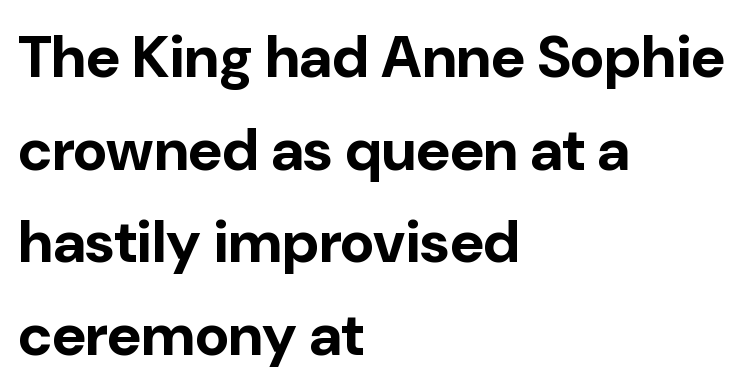
The ragged edge is on the right, which tells us the setting is flush left. Quick note: underline off. Posture: straight, roman, zero tilt. Classification — sans serif. Standard letterfit; no display-style spreading of the glyphs.
